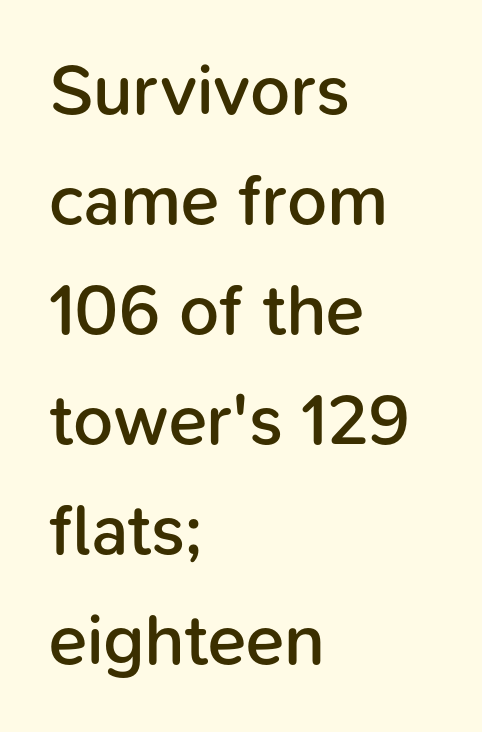
Short note: letters normally spaced. Clear beneath every line of the passage. Does the weight exceed regular? Yes, but only to semibold. Teacher's note: observe the even left margin — that is flush-left alignment.
